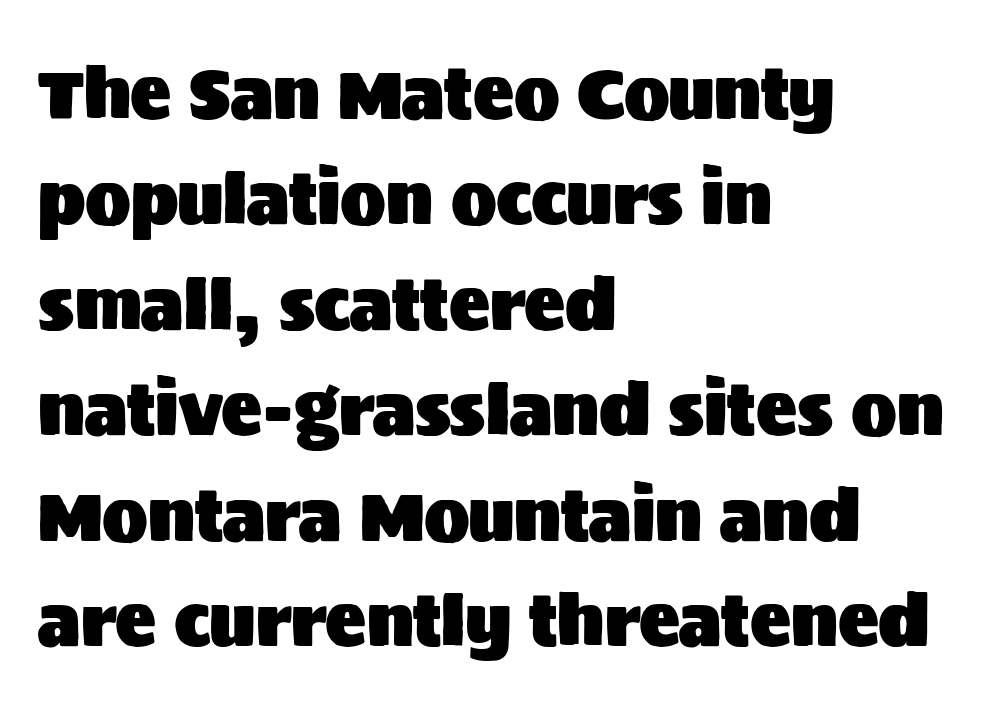
{"serif": "no", "italic": "no", "width": "normal", "stroke_contrast": "medium", "x_height": "large", "monospaced": "no", "underline": "no", "align": "left", "line_spacing": "normal", "line_spacing_ratio": 1.55, "letter_spacing": "normal", "letter_spacing_em": 0.0, "glyph_px": 68}
